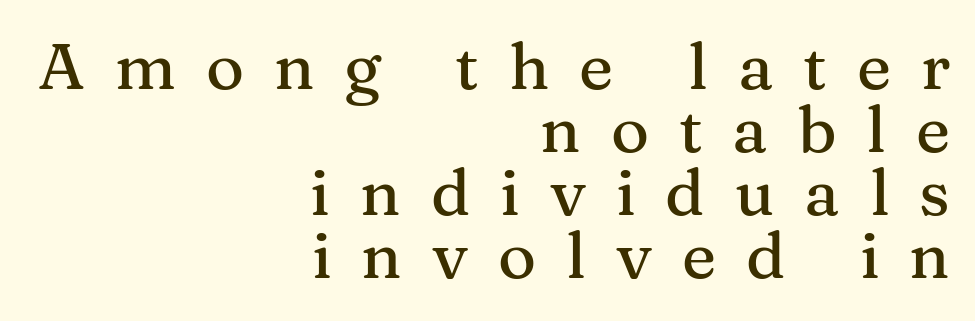
Q: Is the text italic (slanted)? A: No, it is upright.
Q: Is the typeface a serif or a sans-serif typeface? A: Serif.
Q: Is the text underlined? A: No.
Q: How is the paragraph aligned? A: Right-aligned.
Q: Is the spacing between letters normal or unusually wide? A: Unusually wide.
Q: Is the spacing between lines tight, normal or loose? A: Tight.
Q: Width (condensed, normal, or wide)? A: Normal.
Q: Stroke contrast? A: Medium.
Q: x-height? A: Medium.
Q: Monospaced? A: No.
